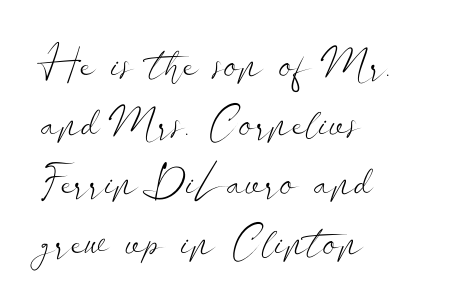
Short note: letters normally spaced. In CSS terms this would be text-align: left. Proportional: the letters do not fall into vertical columns. Decoration check: the copy has no underline.
